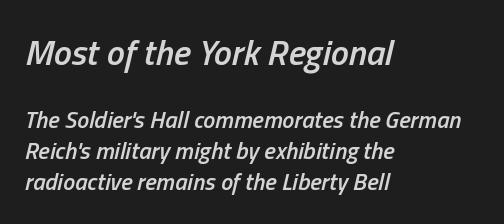
{"italic": "yes", "lean": "right", "slant_degrees": 13, "bold": "semi", "weight": "semibold", "width": "condensed", "stroke_contrast": "low", "x_height": "medium", "monospaced": "no", "underline": "no", "align": "left", "line_spacing": "normal", "line_spacing_ratio": 1.3, "letter_spacing": "normal", "letter_spacing_em": 0.0, "larger_block": "first", "size_ratio": 1.5, "glyph_px": 36}
